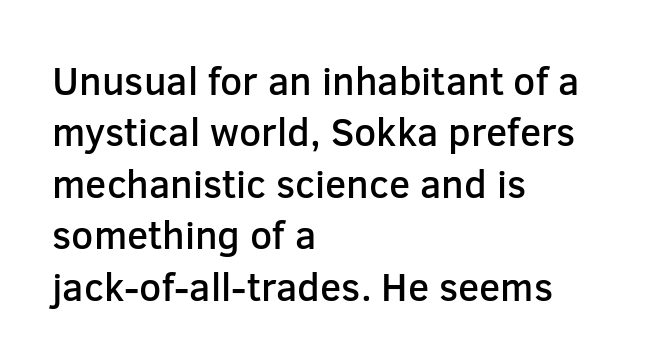
Q: Is the text bold? A: Semi-bold.
Q: Is the text italic (slanted)? A: No, it is upright.
Q: Is the typeface a serif or a sans-serif typeface? A: Sans-serif.
Q: Is the text underlined? A: No.
Q: How is the paragraph aligned? A: Left-aligned.
Q: Is the spacing between letters normal or unusually wide? A: Normal.
Q: Is the spacing between lines tight, normal or loose? A: Normal.
Q: Width (condensed, normal, or wide)? A: Normal.
Q: Stroke contrast? A: Low.
Q: x-height? A: Medium.
Q: Monospaced? A: No.
